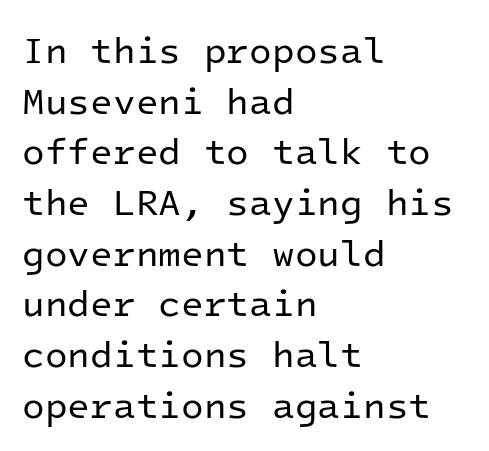
{"serif": "no", "italic": "no", "bold": "no", "weight": "regular", "width": "normal", "stroke_contrast": "low", "x_height": "medium", "monospaced": "yes", "underline": "no", "align": "left", "line_spacing": "normal", "line_spacing_ratio": 1.37, "letter_spacing": "normal", "letter_spacing_em": 0.0, "glyph_px": 37}
